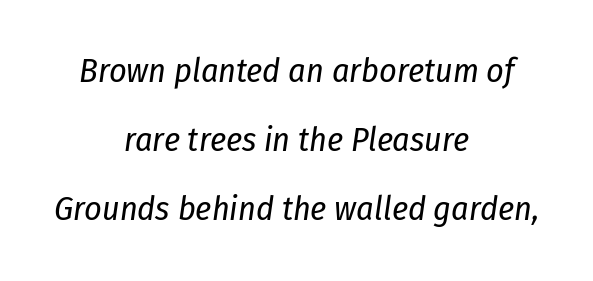
This block would shrink considerably if given ordinary leading; it's expanded now. Between one letter and the next there's only the usual sliver of space. The rendering uses natural spacing where letterforms have individual widths. Posture: slanted. Weight: not bold — regular or lighter.
